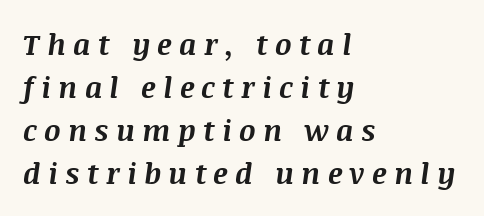
Q: Is the text bold? A: Yes.
Q: Is the text italic (slanted)? A: Yes, it leans right by about 8 degrees.
Q: Is the text underlined? A: No.
Q: How is the paragraph aligned? A: Left-aligned.
Q: Is the spacing between letters normal or unusually wide? A: Unusually wide.
Q: Is the spacing between lines tight, normal or loose? A: Normal.
Q: Width (condensed, normal, or wide)? A: Normal.
Q: Stroke contrast? A: Medium.
Q: x-height? A: Large.
Q: Monospaced? A: No.
